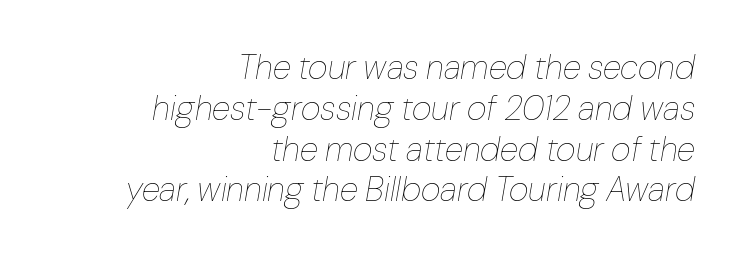
Do the characters align in a grid? No, the font is proportional. Rule under the text: the space is simply empty. This sample uses plain, unmodified letter spacing. The setting favours the right margin, as signatures and pull-quotes sometimes do. Is this a heavy cut? Hardly; it is regular or lighter. This sample uses an oblique cut, with every glyph tilted off the vertical.
